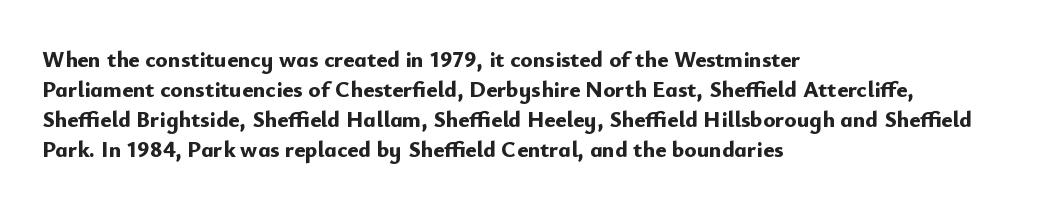
Designer's note — italics off, roman on. Clear beneath every line of the passage. Set as a true bold cut, around the 700 mark. How would I describe the line gaps? Plain and ordinary.
